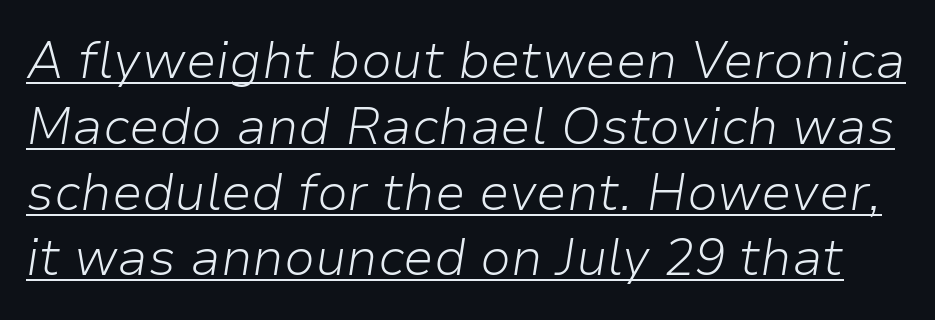
The image shows 51 px light type, italic (leaning right); set normal line spacing (1.29x), normal letter spacing, underlined; low stroke contrast and a medium x-height.
